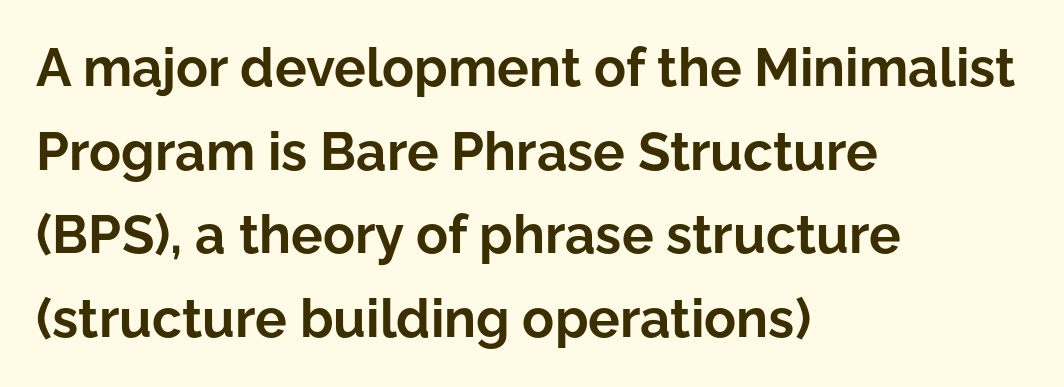
Q: Is the text bold? A: Yes.
Q: Is the text italic (slanted)? A: No, it is upright.
Q: Is the typeface a serif or a sans-serif typeface? A: Sans-serif.
Q: Is the text underlined? A: No.
Q: How is the paragraph aligned? A: Left-aligned.
Q: Is the spacing between letters normal or unusually wide? A: Normal.
Q: Is the spacing between lines tight, normal or loose? A: Normal.
Q: Width (condensed, normal, or wide)? A: Normal.
Q: Stroke contrast? A: Low.
Q: x-height? A: Medium.
Q: Monospaced? A: No.
